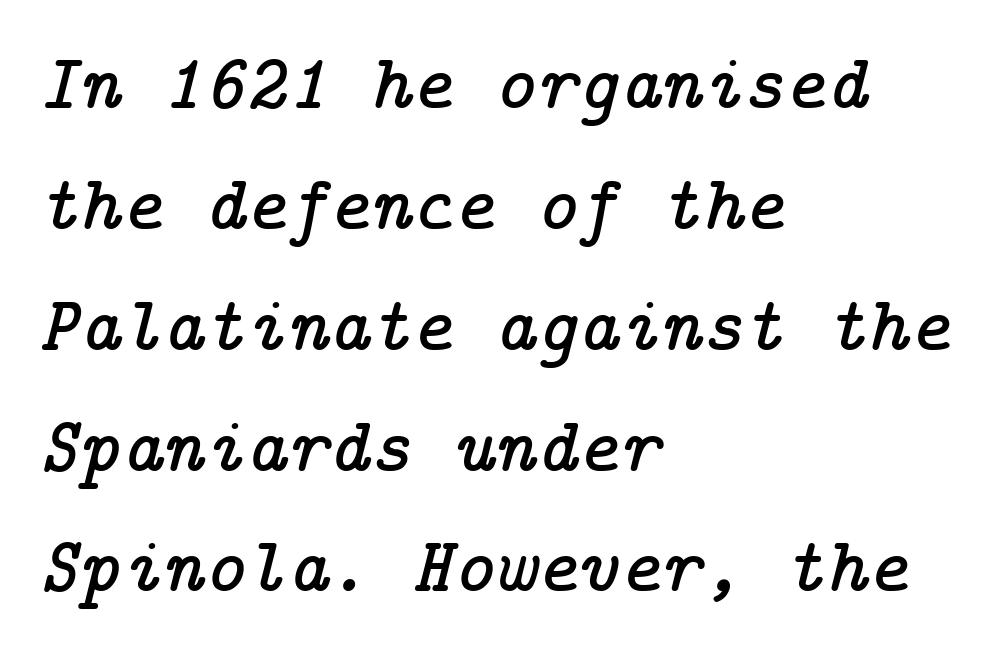
Compared with typical paragraphs, the rows here are spaced about the same. This sample uses an oblique cut, with every glyph tilted off the vertical. Between one letter and the next there's only the usual sliver of space. You can tell from the footed stems that serif type was used. A student would call this left alignment; a typographer would say flush left, rag right.
